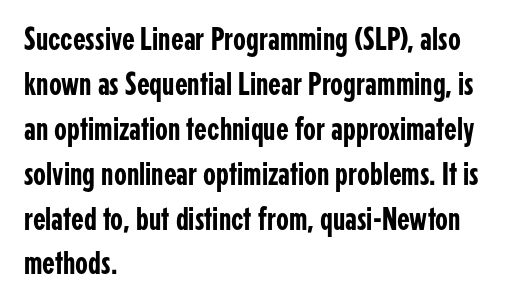
Each line starts at the same left margin while the right side varies. The letters stand straight up with perfectly vertical stems. The rendering shows plain stroke endings on the letterforms — a sans-serif design. How are the letters spaced? Ordinarily, with no added tracking. These lines are rendered in a variable-pitch font.
